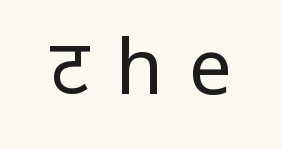
The image shows 77 px regular-weight sans-serif type, upright; set unusually wide letter spacing (+0.34 em), not underlined; low stroke contrast and a medium x-height.
